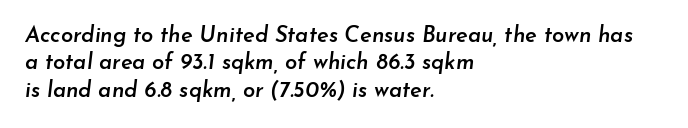
{"italic": "yes", "lean": "right", "slant_degrees": 7, "bold": "semi", "underline": "no", "align": "left", "line_spacing_ratio": 1.24, "letter_spacing": "normal", "letter_spacing_em": 0.0, "glyph_px": 22}
